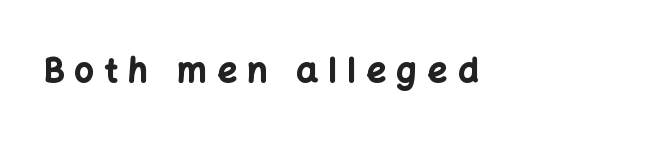
These lines are rendered in a variable-pitch font. The space beneath each line is pristine and unruled. The rendering uses a bold face; every stroke is thick and dark. Upright lettering throughout. I'd call this a sans setting — the letters go barefoot.
